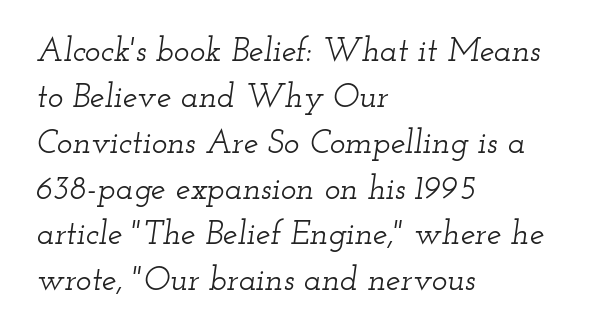
Q: Is the text italic (slanted)? A: Yes, it leans right by about 12 degrees.
Q: Is the typeface a serif or a sans-serif typeface? A: Serif.
Q: Is the text underlined? A: No.
Q: How is the paragraph aligned? A: Left-aligned.
Q: Is the spacing between letters normal or unusually wide? A: Normal.
Q: Is the spacing between lines tight, normal or loose? A: Normal.
Q: Width (condensed, normal, or wide)? A: Wide.
Q: Stroke contrast? A: Low.
Q: x-height? A: Small.
Q: Monospaced? A: No.
